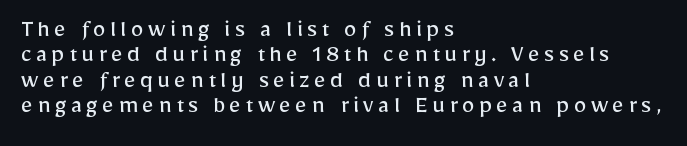
Q: Is the text bold? A: No.
Q: Is the text italic (slanted)? A: No, it is upright.
Q: Is the text underlined? A: No.
Q: How is the paragraph aligned? A: Left-aligned.
Q: Is the spacing between lines tight, normal or loose? A: Tight.
